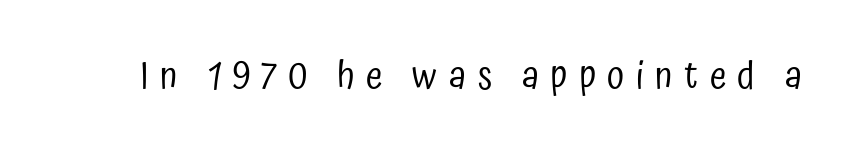
What stands out about the letter spacing? Its width — letters are far apart. The strip under each line holds only bare page. Style check: upright. The designer went with a sans here, leaving each stem footless. Stem width sits at or under what a default text font uses. Note the varied advance widths — an 'i' is clearly narrower than an 'm'.
